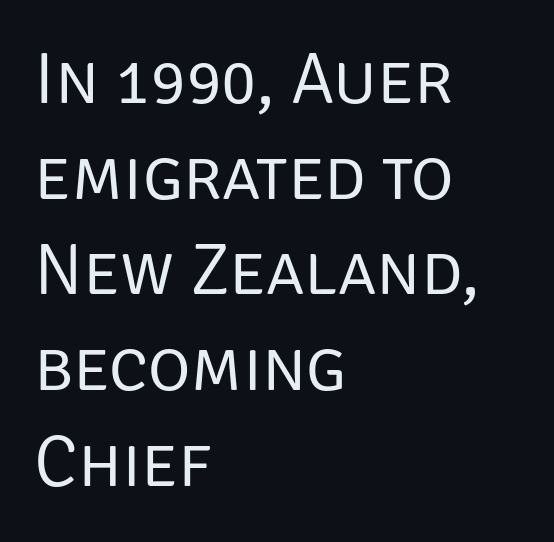
Honestly, the letter spacing is just normal — you wouldn't notice it. This sample has the flowing, uneven cadence of proportional lettering. The typeface has the unassuming heft of standard copy or less. Ascenders rise straight up at ninety degrees. The designer left line spacing at the default. The letters carry no serifs — their stems end cleanly without finishing strokes.
